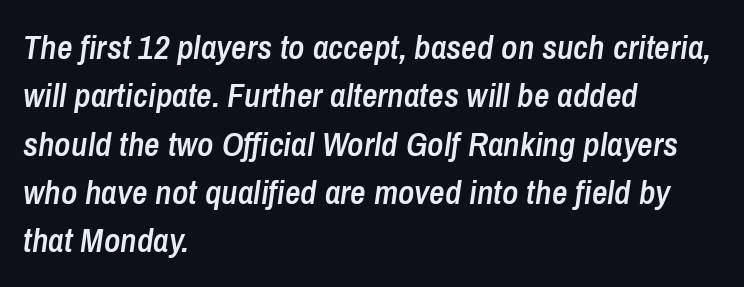
Q: Is the text bold? A: Semi-bold.
Q: Is the text italic (slanted)? A: Yes, it leans right by about 8 degrees.
Q: Is the text underlined? A: No.
Q: How is the paragraph aligned? A: Left-aligned.
Q: Is the spacing between letters normal or unusually wide? A: Normal.
Q: Is the spacing between lines tight, normal or loose? A: Normal.
Q: Width (condensed, normal, or wide)? A: Condensed.
Q: Stroke contrast? A: Low.
Q: x-height? A: Medium.
Q: Monospaced? A: No.
